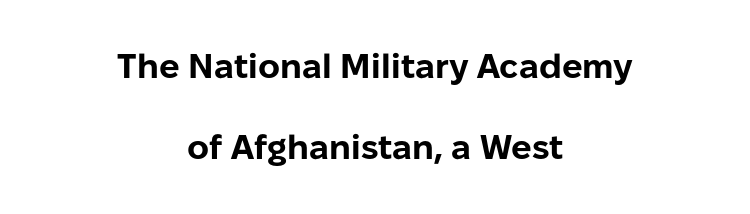
The image shows 34 px bold sans-serif type, upright; set centered, loose line spacing (2.39x), normal letter spacing, not underlined; low stroke contrast and a medium x-height.
